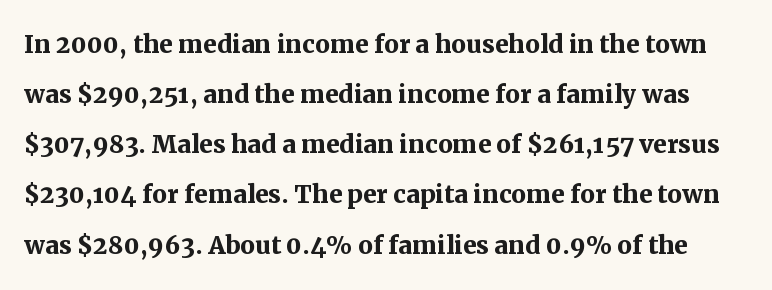
The vertical gap from one line to the next is medium. These lines are rendered in a variable-pitch font. Serif or sans? Serif — the stroke terminals have little feet. Plain, unruled lines of type.
